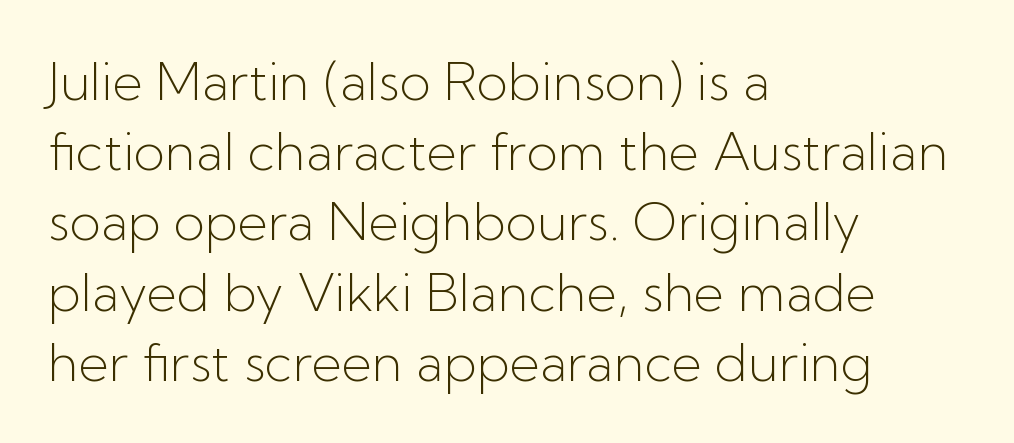
{"serif": "no", "italic": "no", "bold": "no", "weight": "light", "width": "normal", "stroke_contrast": "low", "x_height": "medium", "monospaced": "no", "underline": "no", "align": "left", "line_spacing": "normal", "line_spacing_ratio": 1.35, "letter_spacing": "normal", "letter_spacing_em": 0.0, "glyph_px": 52}
